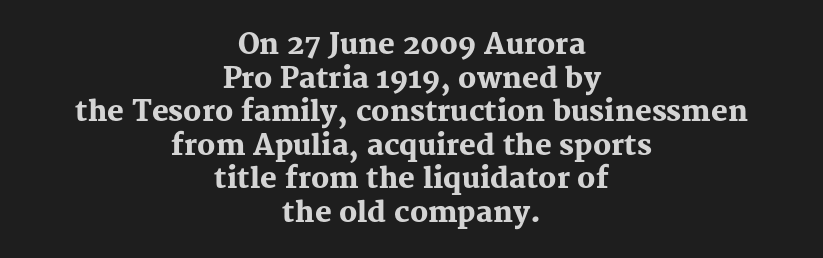
{"serif": "yes", "italic": "no", "bold": "yes", "weight": "heavy", "width": "normal", "stroke_contrast": "medium", "x_height": "medium", "monospaced": "no", "underline": "no", "align": "center", "line_spacing_ratio": 1.2, "letter_spacing": "normal", "letter_spacing_em": 0.0, "glyph_px": 28}
